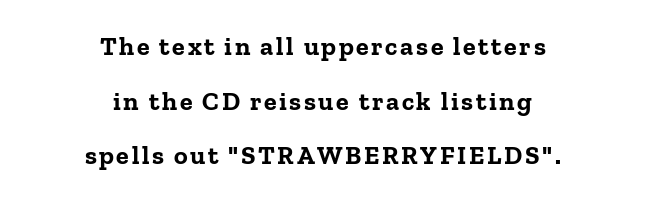
Q: Is the text bold? A: Yes.
Q: Is the text italic (slanted)? A: No, it is upright.
Q: Is the text underlined? A: No.
Q: How is the paragraph aligned? A: Centered.
Q: Is the spacing between lines tight, normal or loose? A: Loose.
